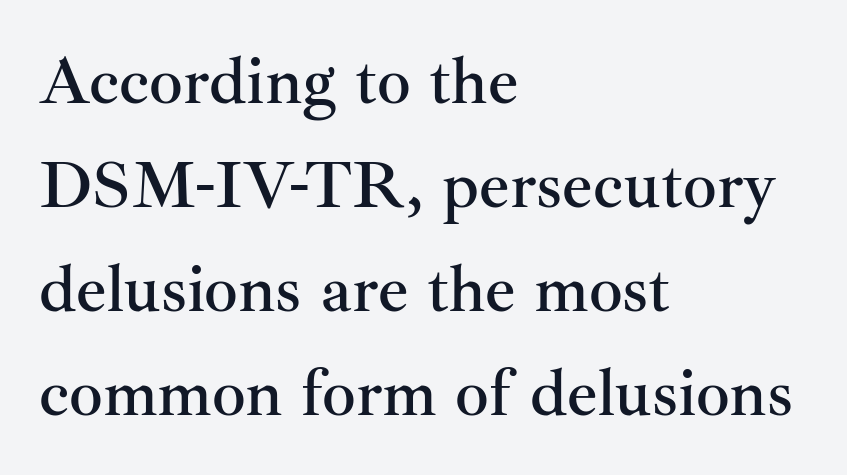
{"serif": "yes", "italic": "no", "width": "normal", "stroke_contrast": "medium", "x_height": "small", "monospaced": "no", "underline": "no", "align": "left", "line_spacing": "normal", "line_spacing_ratio": 1.55, "letter_spacing": "normal", "letter_spacing_em": 0.0, "glyph_px": 67}
